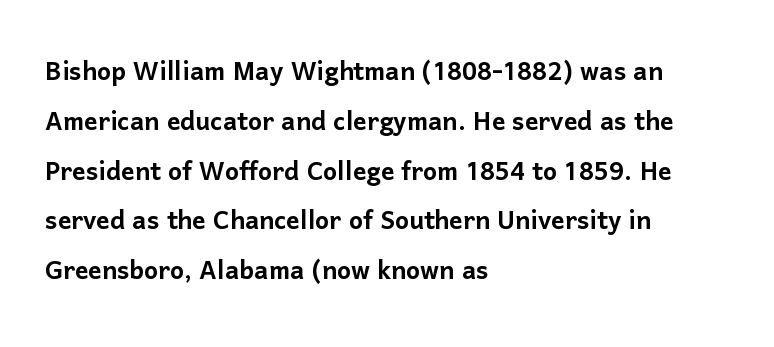
The image shows 33 px sans-serif type, upright; set left-aligned, normal line spacing (1.51x), normal letter spacing, not underlined; low stroke contrast and a medium x-height.
